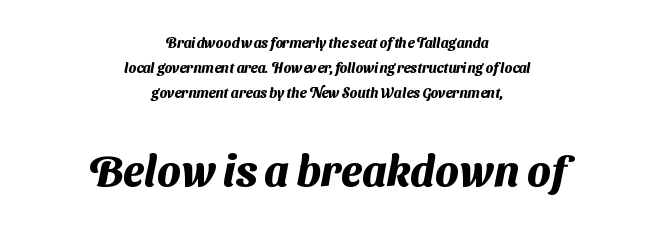
If you folded the block vertically in half, each line would mirror itself in length. Of the two passages, the one underneath uses the larger point size. In terms of letterspacing, this is plain default setting. Each letter keeps its own natural width here, so spacing adapts to shape. A sans-serif font was chosen for this passage.
